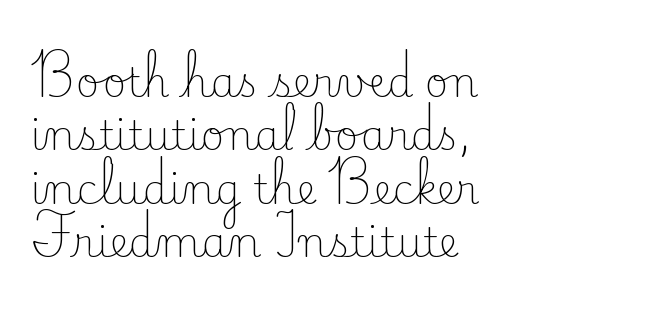
The image shows 41 px light serif type, upright; set left-aligned, normal line spacing (1.3x), normal letter spacing, not underlined; low stroke contrast and a small x-height.
